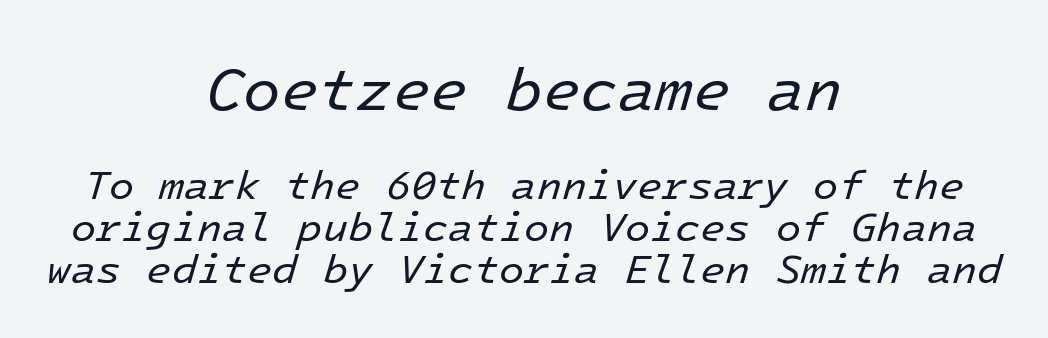
Quick note: italic. Bold? No — there's no thickening of the strokes. Which chunk is bigger? The first one — the top block dwarfs the bottom. The letters march in equal steps, a hallmark of fixed-pitch type. Lines of text with bare space underneath.
